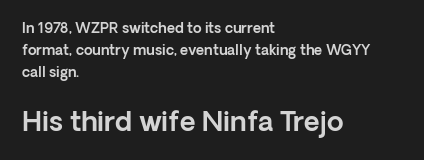
{"italic": "no", "underline": "no", "align": "left", "line_spacing": "normal", "line_spacing_ratio": 1.58, "letter_spacing": "normal", "letter_spacing_em": 0.0, "larger_block": "second", "size_ratio": 1.93, "glyph_px": 27}
